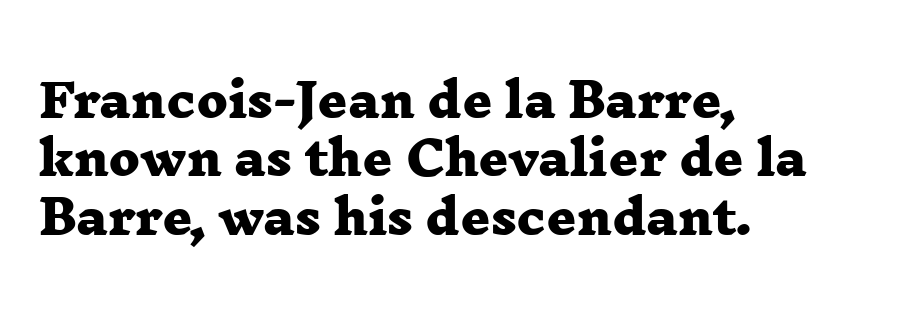
Q: Is the text bold? A: Yes.
Q: Is the typeface a serif or a sans-serif typeface? A: Serif.
Q: Is the text underlined? A: No.
Q: How is the paragraph aligned? A: Left-aligned.
Q: Is the spacing between letters normal or unusually wide? A: Normal.
Q: Is the spacing between lines tight, normal or loose? A: Normal.
Q: Width (condensed, normal, or wide)? A: Wide.
Q: Stroke contrast? A: Low.
Q: x-height? A: Medium.
Q: Monospaced? A: No.
